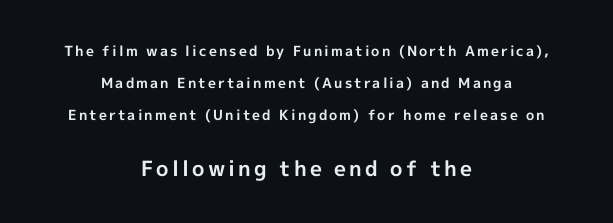
Q: Is the text bold? A: Yes.
Q: Is the text italic (slanted)? A: No, it is upright.
Q: Is the text underlined? A: No.
Q: How is the paragraph aligned? A: Centered.
Q: Is the spacing between lines tight, normal or loose? A: Loose.
Q: Which block of text is set in a larger size, the first (top) or the second (bottom)? A: The second (bottom) one.
